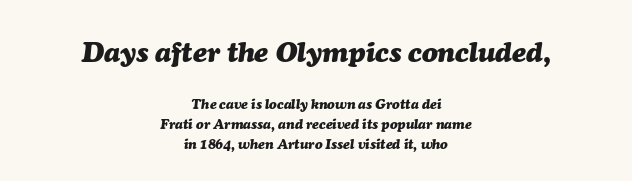
Is the type slanted? Yes — the strokes lean at a clear angle. The string is rendered with underlining switched off. These lines are rendered in a variable-pitch font. The compositor balanced each line on the midline. You could call the tracking neutral — neither tight nor loose.
